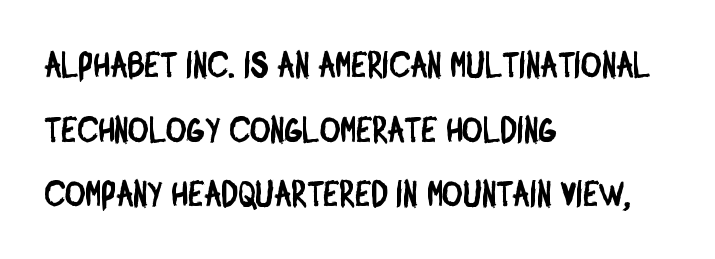
{"serif": "no", "width": "condensed", "stroke_contrast": "low", "x_height": "large", "monospaced": "no", "underline": "no", "align": "left", "line_spacing_ratio": 1.85, "letter_spacing": "normal", "letter_spacing_em": 0.0, "glyph_px": 35}
